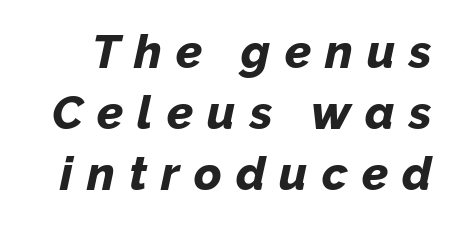
{"italic": "yes", "lean": "right", "slant_degrees": 12, "bold": "yes", "weight": "bold", "width": "normal", "stroke_contrast": "low", "x_height": "medium", "monospaced": "no", "underline": "no", "line_spacing": "normal", "line_spacing_ratio": 1.3, "letter_spacing": "wide", "letter_spacing_em": 0.3, "glyph_px": 47}
